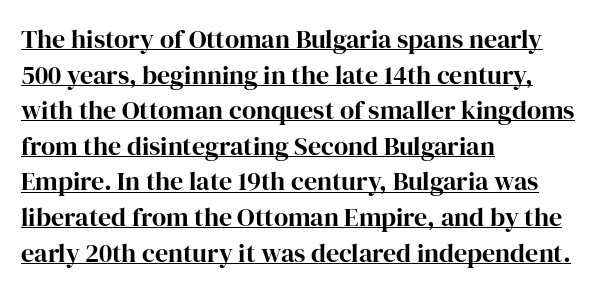
Q: Is the text italic (slanted)? A: No, it is upright.
Q: Is the text underlined? A: Yes.
Q: How is the paragraph aligned? A: Left-aligned.
Q: Is the spacing between letters normal or unusually wide? A: Normal.
Q: Is the spacing between lines tight, normal or loose? A: Normal.
